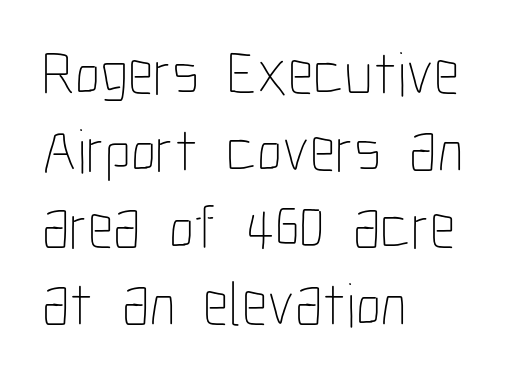
The image shows 63 px thin, condensed type, upright; set left-aligned, line spacing 1.22x, normal letter spacing, not underlined; low stroke contrast and a medium x-height.
